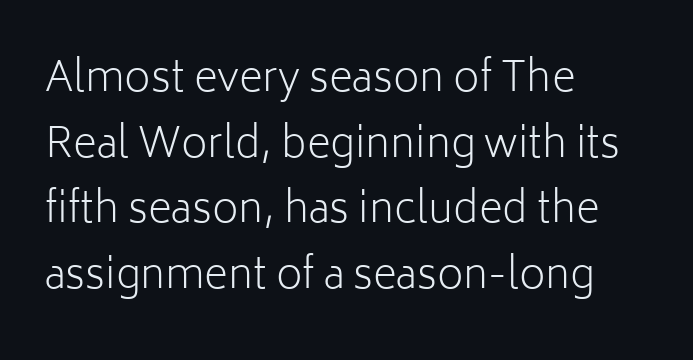
Q: Is the text bold? A: No.
Q: Is the text italic (slanted)? A: No, it is upright.
Q: Is the typeface a serif or a sans-serif typeface? A: Sans-serif.
Q: Is the text underlined? A: No.
Q: How is the paragraph aligned? A: Left-aligned.
Q: Is the spacing between letters normal or unusually wide? A: Normal.
Q: Is the spacing between lines tight, normal or loose? A: Normal.
Q: Width (condensed, normal, or wide)? A: Normal.
Q: Stroke contrast? A: Low.
Q: x-height? A: Medium.
Q: Monospaced? A: No.
